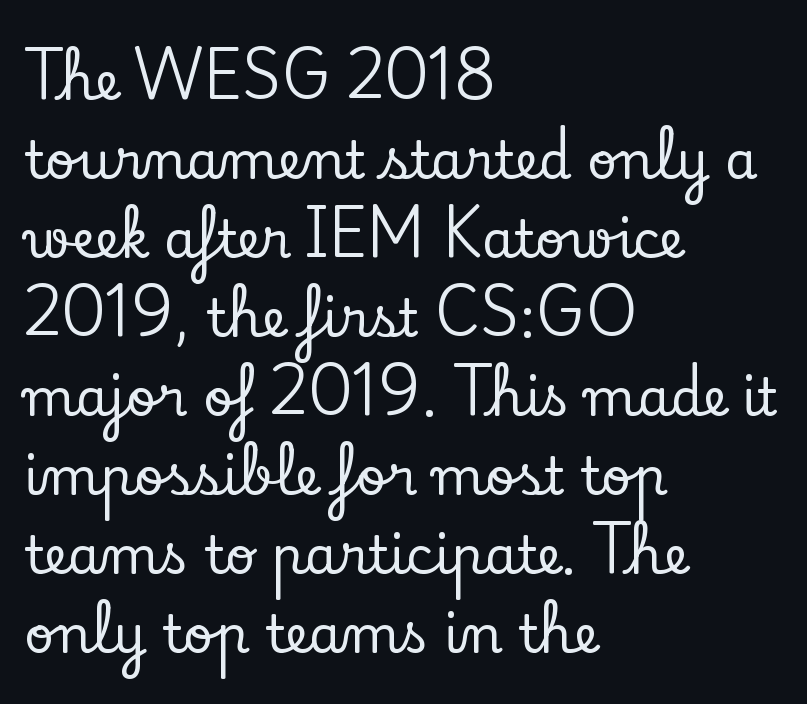
Q: Is the text italic (slanted)? A: No, it is upright.
Q: Is the text underlined? A: No.
Q: How is the paragraph aligned? A: Left-aligned.
Q: Is the spacing between letters normal or unusually wide? A: Normal.
Q: Is the spacing between lines tight, normal or loose? A: Normal.
Q: Width (condensed, normal, or wide)? A: Normal.
Q: Stroke contrast? A: Low.
Q: x-height? A: Small.
Q: Monospaced? A: No.
